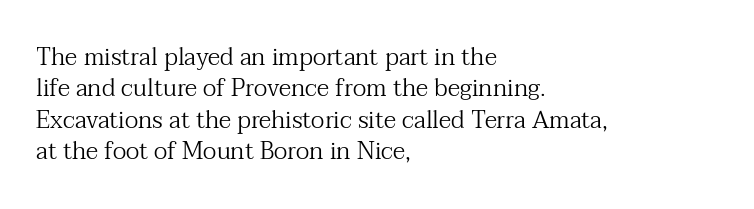
Q: Is the text bold? A: No.
Q: Is the text italic (slanted)? A: No, it is upright.
Q: Is the text underlined? A: No.
Q: How is the paragraph aligned? A: Left-aligned.
Q: Is the spacing between letters normal or unusually wide? A: Normal.
Q: Is the spacing between lines tight, normal or loose? A: Normal.
